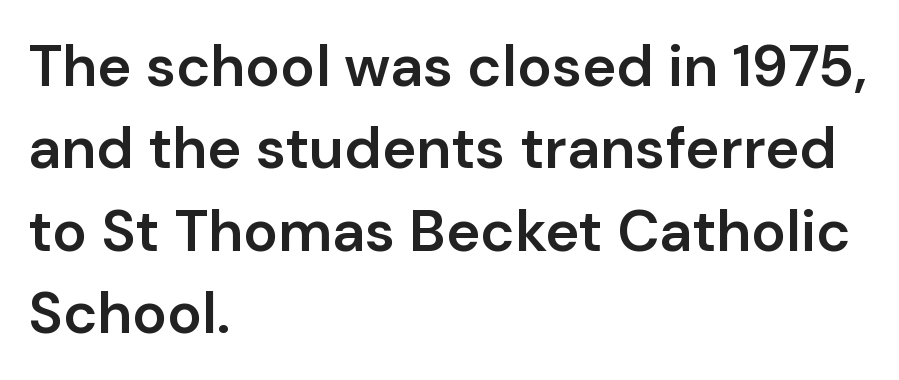
Posture: upright roman. The face used here is rendered with its standard letterfit. Font category for this specimen: sans-serif. Firm but not heavy-handed strokes: this text is semibold. The rendering uses natural spacing where letterforms have individual widths.
